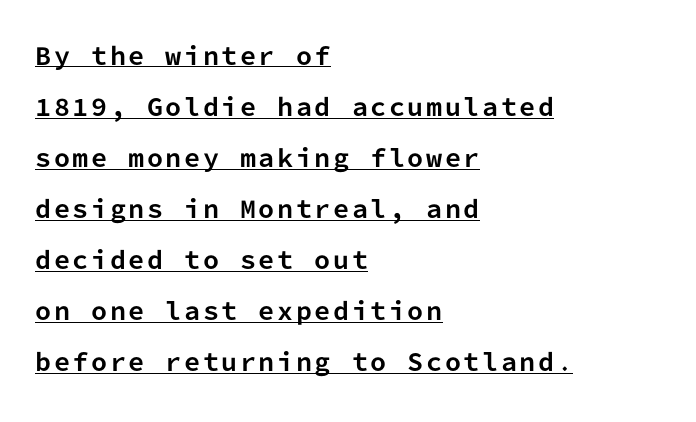
Q: Is the text bold? A: Yes.
Q: Is the text italic (slanted)? A: No, it is upright.
Q: Is the text underlined? A: Yes.
Q: How is the paragraph aligned? A: Left-aligned.
Q: Is the spacing between lines tight, normal or loose? A: Loose.
